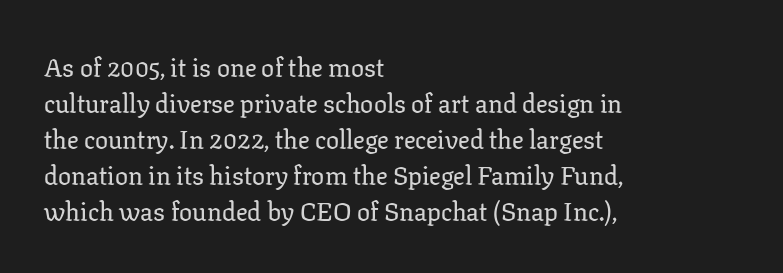
Q: Is the text italic (slanted)? A: No, it is upright.
Q: Is the text underlined? A: No.
Q: How is the paragraph aligned? A: Left-aligned.
Q: Is the spacing between letters normal or unusually wide? A: Normal.
Q: Is the spacing between lines tight, normal or loose? A: Normal.
